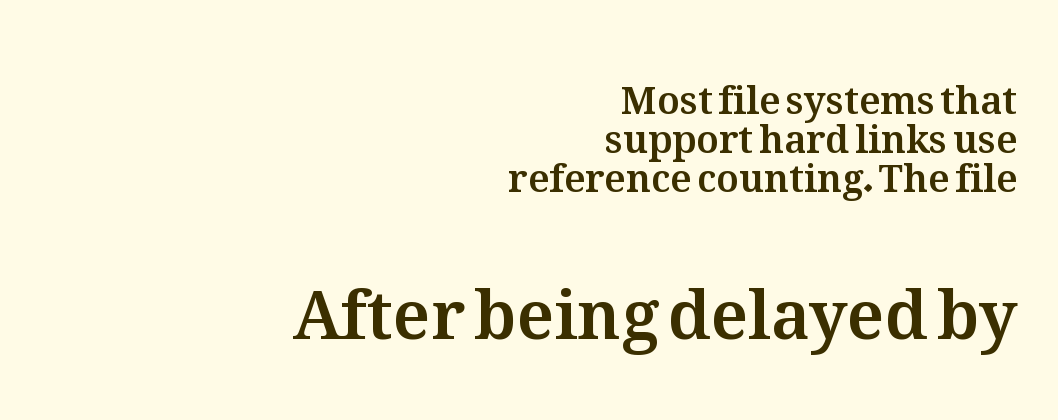
{"italic": "no", "width": "normal", "stroke_contrast": "medium", "x_height": "medium", "monospaced": "no", "underline": "no", "align": "right", "line_spacing": "tight", "line_spacing_ratio": 1.02, "letter_spacing": "normal", "letter_spacing_em": 0.0, "larger_block": "second", "size_ratio": 1.76, "glyph_px": 67}
